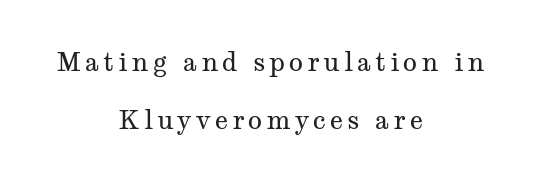
The image shows 26 px text type, upright; set centered, loose line spacing (2.23x), not underlined.
